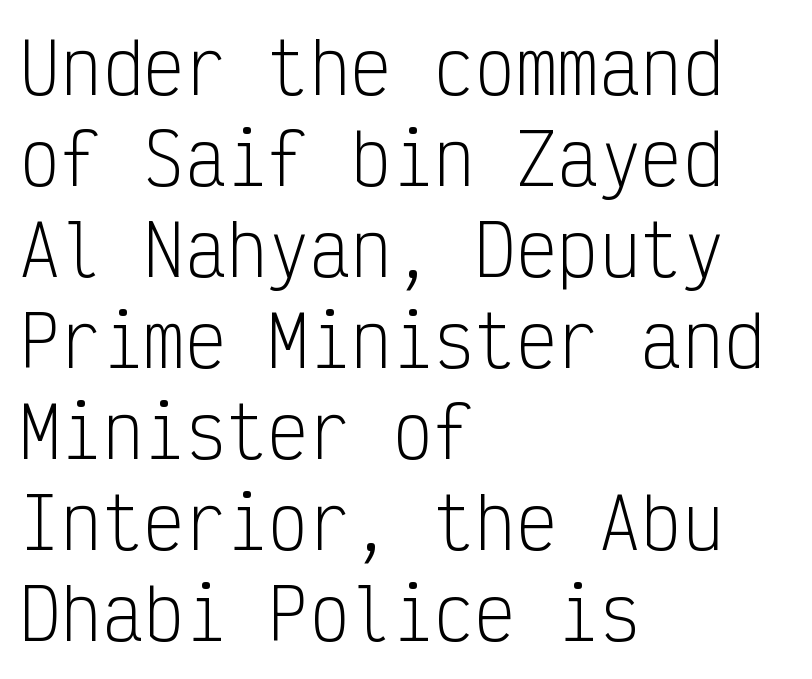
{"serif": "no", "italic": "no", "bold": "no", "weight": "light", "width": "condensed", "stroke_contrast": "low", "x_height": "medium", "monospaced": "yes", "underline": "no", "align": "left", "line_spacing": "normal", "line_spacing_ratio": 1.32, "letter_spacing": "normal", "letter_spacing_em": 0.0, "glyph_px": 69}
